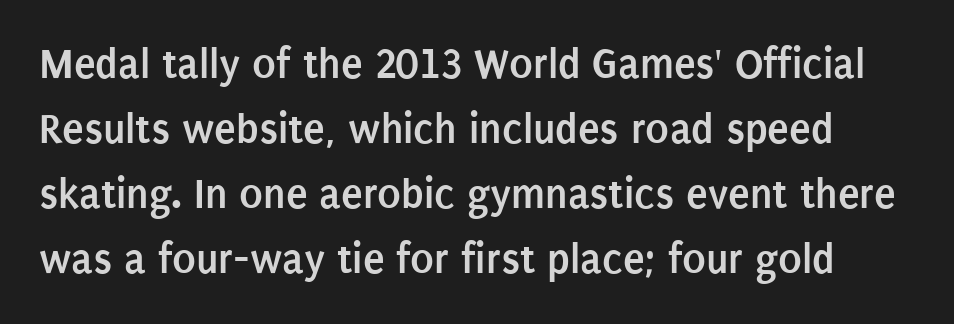
The image shows 44 px semibold, condensed sans-serif type, upright; set normal line spacing (1.48x), normal letter spacing, not underlined; low stroke contrast and a large x-height.
